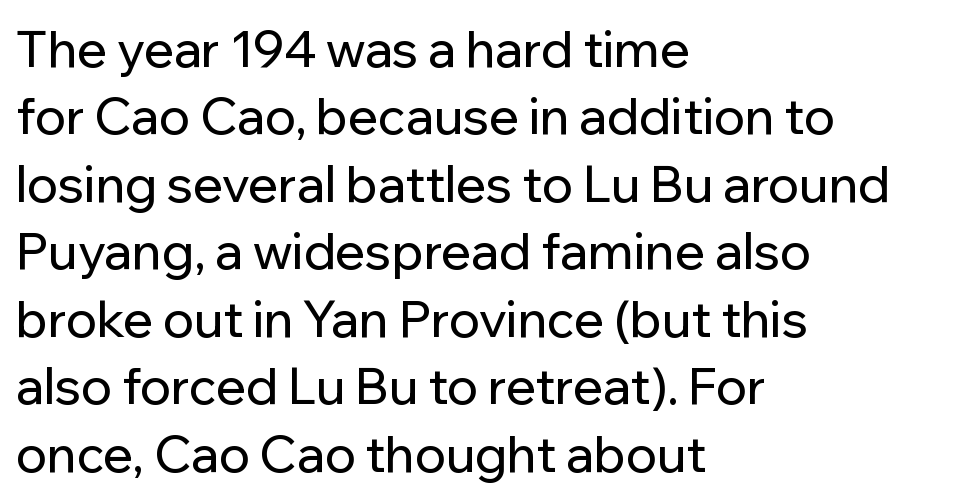
The image shows 50 px sans-serif type, upright; set left-aligned, normal line spacing (1.35x), normal letter spacing, not underlined; low stroke contrast and a medium x-height.
